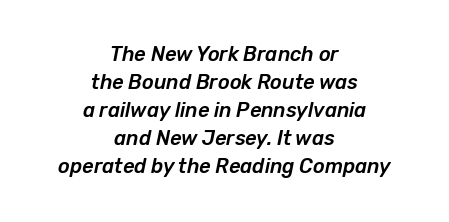
{"italic": "yes", "lean": "right", "slant_degrees": 12, "underline": "no", "align": "center", "line_spacing": "normal", "line_spacing_ratio": 1.4, "letter_spacing": "normal", "letter_spacing_em": 0.0, "glyph_px": 20}
